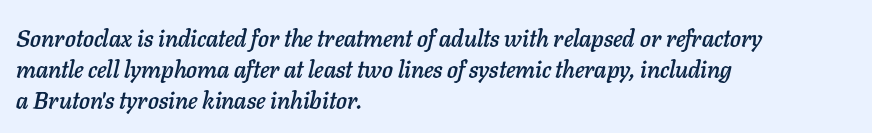
{"italic": "yes", "lean": "right", "slant_degrees": 11, "underline": "no", "align": "left", "line_spacing": "normal", "line_spacing_ratio": 1.29, "letter_spacing": "normal", "letter_spacing_em": 0.0, "glyph_px": 24}
